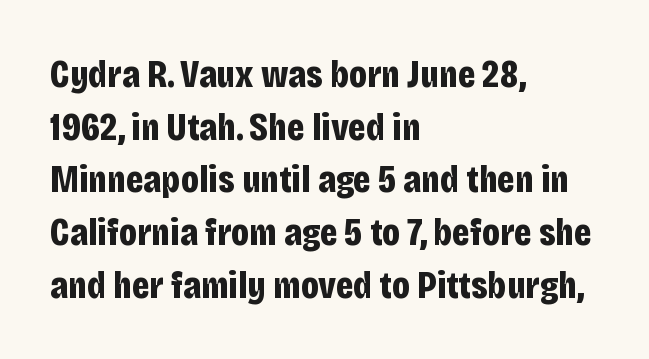
The letters sit at their default tracking, neither squeezed nor spread. The lines sit at an ordinary, default distance from one another. Unlike a traditional serif, this face leaves its strokes unadorned. The glyphs have the mass of a bold cut.
